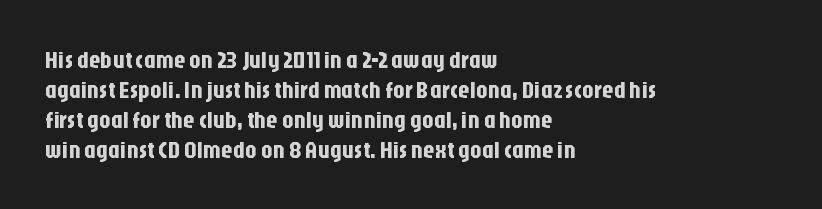
Q: Is the text italic (slanted)? A: No, it is upright.
Q: Is the text underlined? A: No.
Q: How is the paragraph aligned? A: Left-aligned.
Q: Is the spacing between letters normal or unusually wide? A: Normal.
Q: Is the spacing between lines tight, normal or loose? A: Normal.
